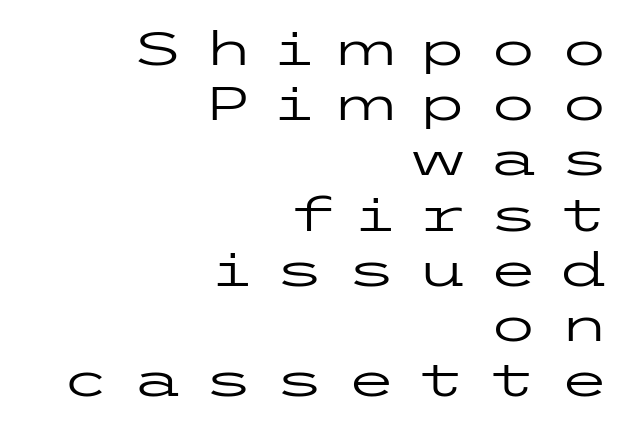
Q: Is the text bold? A: No.
Q: Is the text italic (slanted)? A: No, it is upright.
Q: Is the typeface a serif or a sans-serif typeface? A: Sans-serif.
Q: Is the text underlined? A: No.
Q: How is the paragraph aligned? A: Right-aligned.
Q: Is the spacing between letters normal or unusually wide? A: Unusually wide.
Q: Width (condensed, normal, or wide)? A: Wide.
Q: Stroke contrast? A: Low.
Q: x-height? A: Medium.
